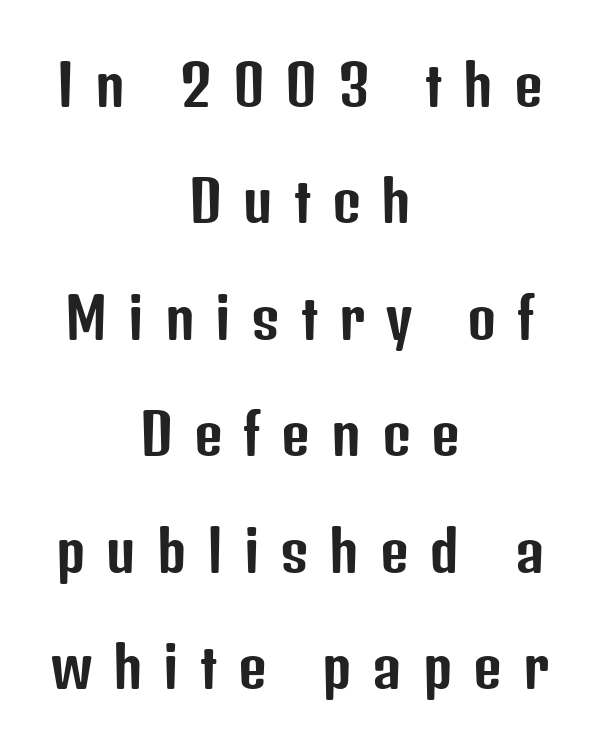
These lines stack symmetrically, like a column narrowing and widening about its center. Vertically, the passage feels expansive, rows floating well apart. Notice how the stems are strictly vertical — no italics here. Spacing verdict: proportional, widths tailored to each character.
